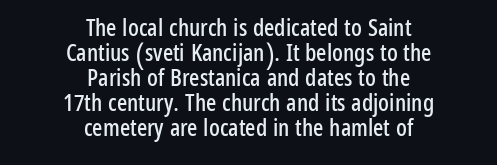
{"italic": "no", "underline": "no", "align": "center", "line_spacing": "tight", "line_spacing_ratio": 1.04, "letter_spacing": "normal", "letter_spacing_em": 0.0, "glyph_px": 24}
